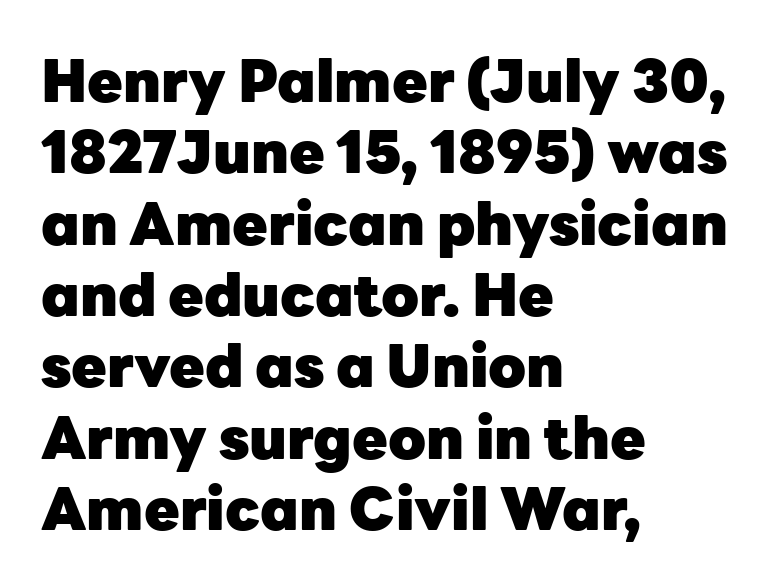
You could call the tracking neutral — neither tight nor loose. Anything drawn beneath the words? Only blank space. Note: no serifs on the glyphs. Heavy, bold letterforms.
